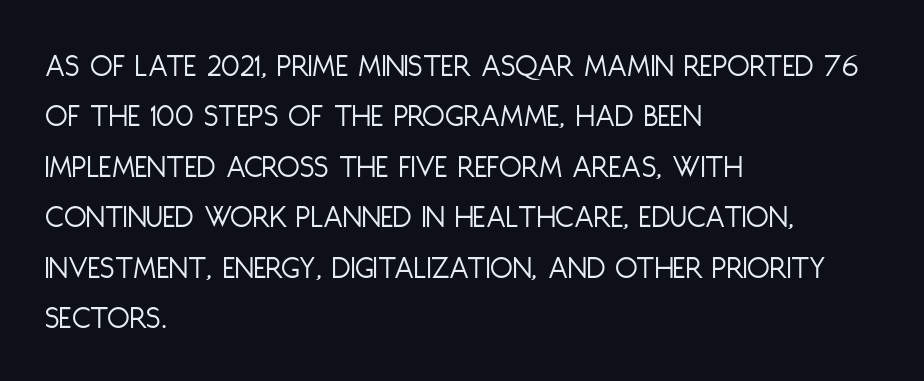
The letters sit at their default tracking, neither squeezed nor spread. A bare baseline throughout the passage. No heavy texture on the line: the type isn't bold. Stroke terminals: plain, sans-serif. Posture: straight, roman, zero tilt. Horizontally, the lines are justified to the leading edge only.
